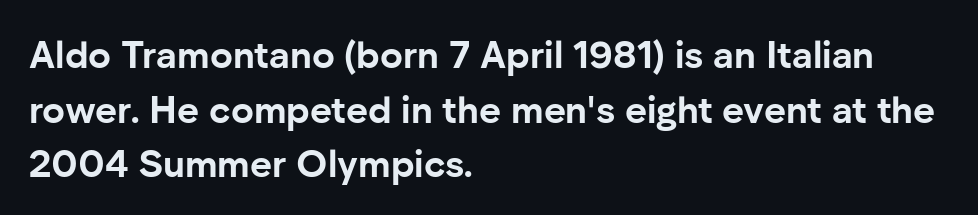
Honestly, there is no underline to notice here at all. Chunky letters — that's bold for sure. Teacher's note: observe the even left margin — that is flush-left alignment. Observe the ordinary spacing: letters are neighbours, not strangers.
